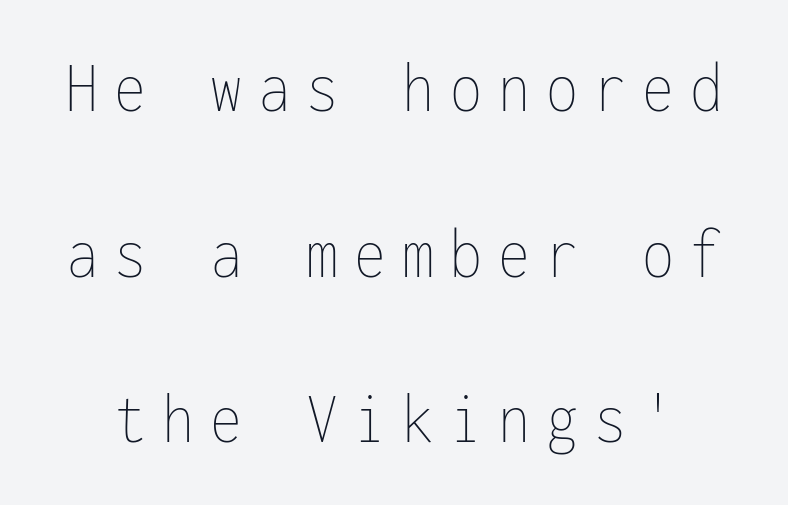
Q: Is the text bold? A: No.
Q: Is the text italic (slanted)? A: No, it is upright.
Q: Is the text underlined? A: No.
Q: Is the spacing between letters normal or unusually wide? A: Unusually wide.
Q: Is the spacing between lines tight, normal or loose? A: Loose.
Q: Width (condensed, normal, or wide)? A: Condensed.
Q: Stroke contrast? A: Low.
Q: x-height? A: Medium.
Q: Monospaced? A: Yes.
